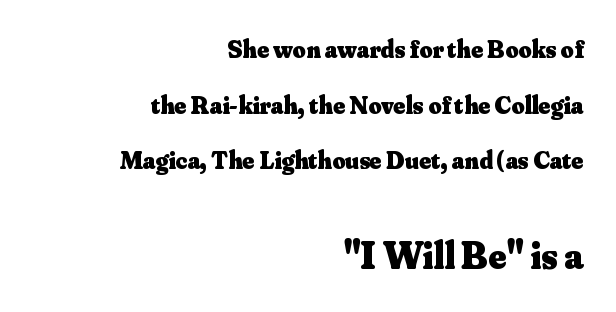
Q: Is the text bold? A: Yes.
Q: Is the text italic (slanted)? A: No, it is upright.
Q: Is the typeface a serif or a sans-serif typeface? A: Serif.
Q: Is the text underlined? A: No.
Q: How is the paragraph aligned? A: Right-aligned.
Q: Is the spacing between letters normal or unusually wide? A: Normal.
Q: Is the spacing between lines tight, normal or loose? A: Loose.
Q: Which block of text is set in a larger size, the first (top) or the second (bottom)? A: The second (bottom) one.
Q: Width (condensed, normal, or wide)? A: Normal.
Q: Stroke contrast? A: Medium.
Q: x-height? A: Small.
Q: Monospaced? A: No.
